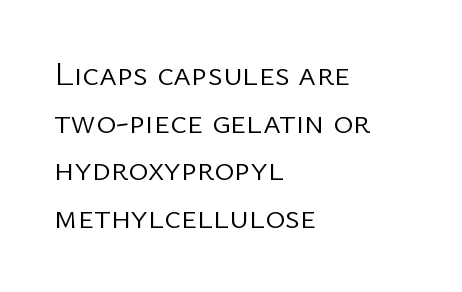
This sample uses plain, unmodified letter spacing. Regular leading. The lettering stays uniformly vertical, giving the passage a roman look. Is this a heavy cut? Hardly; it is regular or lighter. Each line starts at the same left margin while the right side varies.
